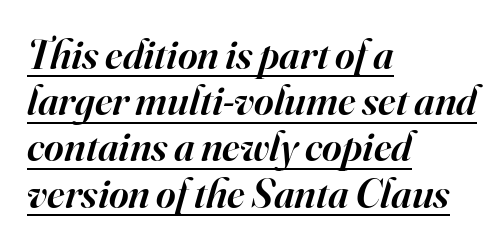
Q: Is the text bold? A: Semi-bold.
Q: Is the text italic (slanted)? A: Yes, it leans right by about 16 degrees.
Q: Is the typeface a serif or a sans-serif typeface? A: Serif.
Q: Is the text underlined? A: Yes.
Q: How is the paragraph aligned? A: Left-aligned.
Q: Is the spacing between letters normal or unusually wide? A: Normal.
Q: Is the spacing between lines tight, normal or loose? A: Tight.
Q: Width (condensed, normal, or wide)? A: Normal.
Q: Stroke contrast? A: High.
Q: x-height? A: Small.
Q: Monospaced? A: No.
